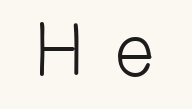
Q: Is the text bold? A: No.
Q: Is the typeface a serif or a sans-serif typeface? A: Sans-serif.
Q: Is the text underlined? A: No.
Q: Is the spacing between letters normal or unusually wide? A: Unusually wide.
Q: Width (condensed, normal, or wide)? A: Normal.
Q: Stroke contrast? A: Low.
Q: x-height? A: Medium.
Q: Monospaced? A: No.
